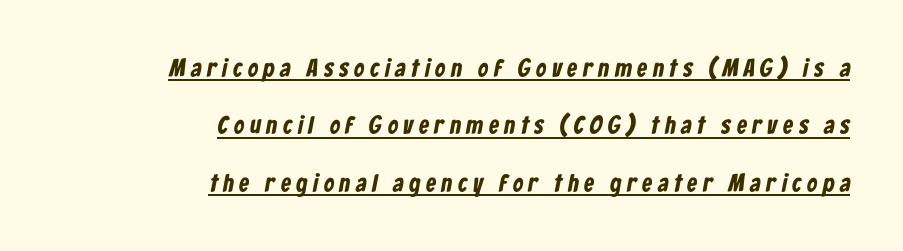
The image shows 25 px bold type; set right-aligned, loose line spacing (2.3x), unusually wide letter spacing (+0.23 em), underlined.
